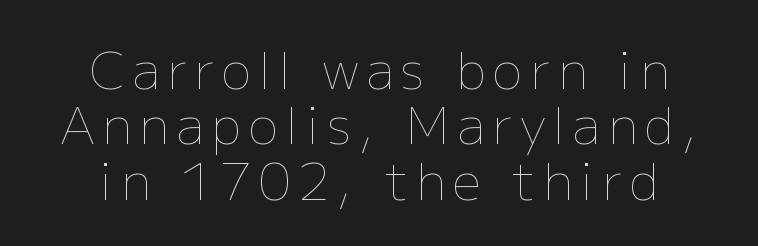
Q: Is the text bold? A: No.
Q: Is the text italic (slanted)? A: No, it is upright.
Q: Is the text underlined? A: No.
Q: How is the paragraph aligned? A: Centered.
Q: Is the spacing between lines tight, normal or loose? A: Tight.
Q: Width (condensed, normal, or wide)? A: Normal.
Q: Stroke contrast? A: Low.
Q: x-height? A: Medium.
Q: Monospaced? A: No.
